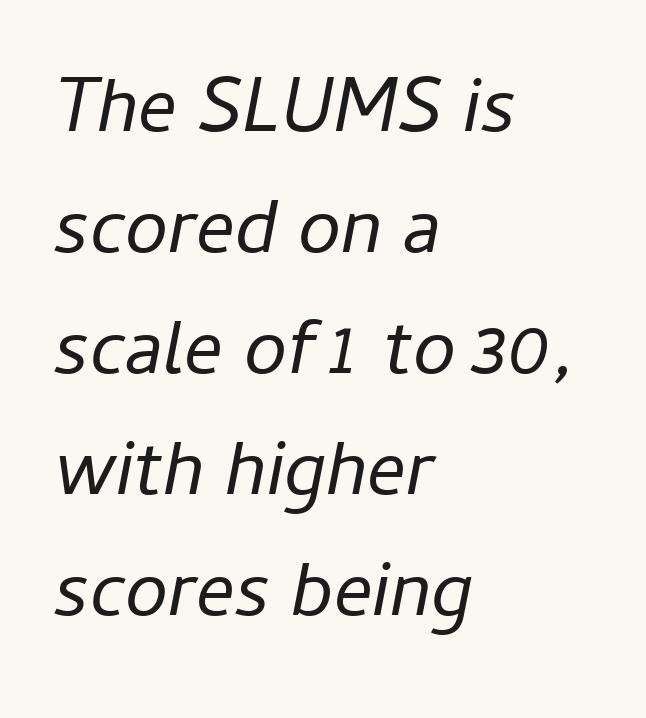
Q: Is the text bold? A: No.
Q: Is the text italic (slanted)? A: Yes, it leans right by about 11 degrees.
Q: Is the text underlined? A: No.
Q: How is the paragraph aligned? A: Left-aligned.
Q: Is the spacing between letters normal or unusually wide? A: Normal.
Q: Is the spacing between lines tight, normal or loose? A: Normal.
Q: Width (condensed, normal, or wide)? A: Normal.
Q: Stroke contrast? A: Low.
Q: x-height? A: Medium.
Q: Monospaced? A: No.
